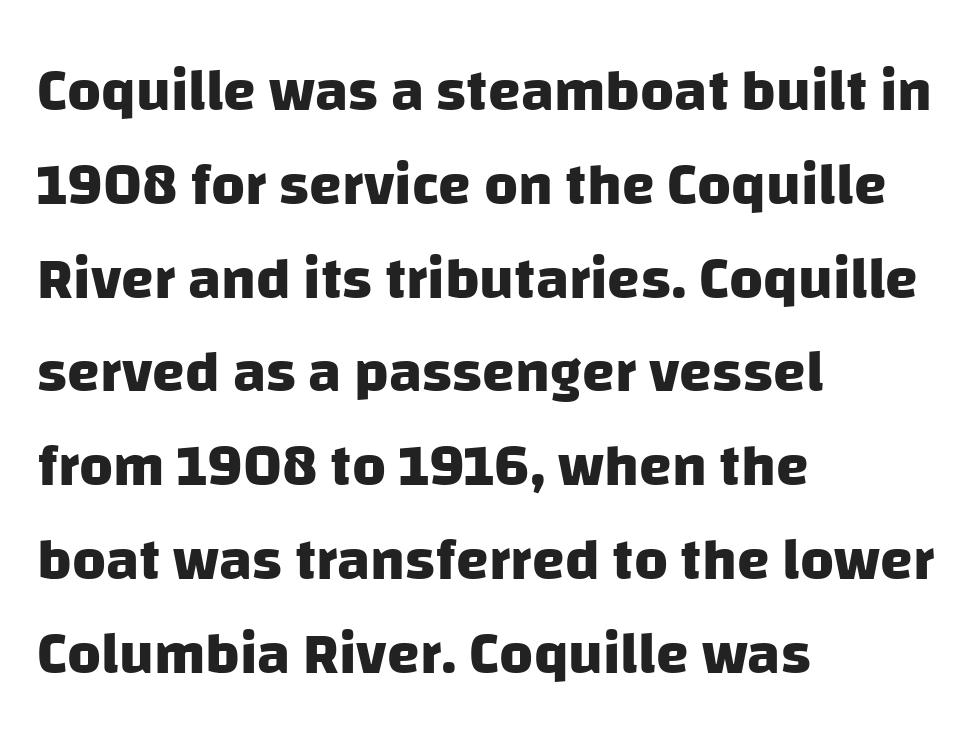
The image shows 59 px heavy sans-serif type; set left-aligned, normal line spacing (1.59x), normal letter spacing, not underlined; low stroke contrast and a large x-height.
